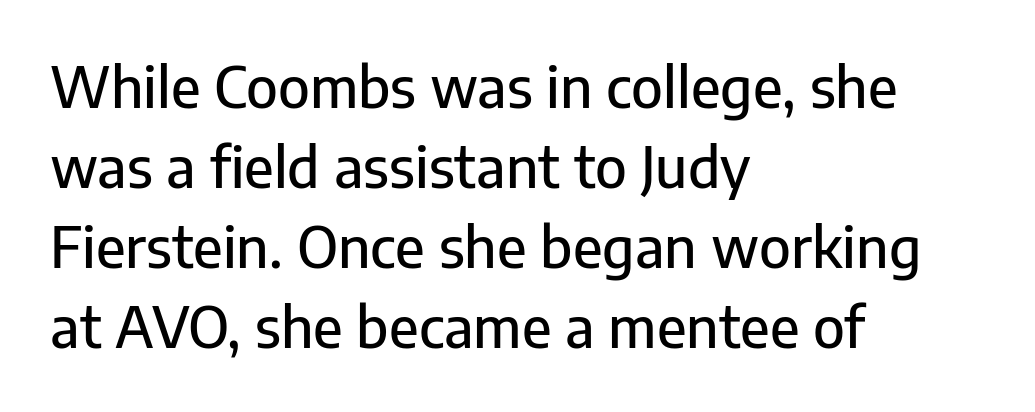
The image shows 56 px sans-serif type, upright; set left-aligned, normal line spacing (1.43x), normal letter spacing, not underlined; low stroke contrast and a medium x-height.
